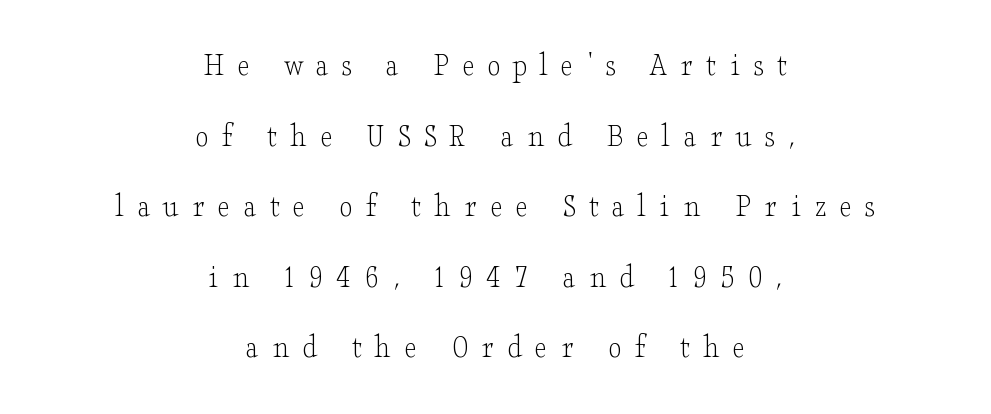
The line texture is sparse and dotted thanks to wide tracking. Widely set lines give the paragraph a tall, airy silhouette. Here the designer chose a conventional face with non-uniform glyph widths. On a weight scale, this lands at 450 or below. Letters rest on an invisible, unmarked baseline.
